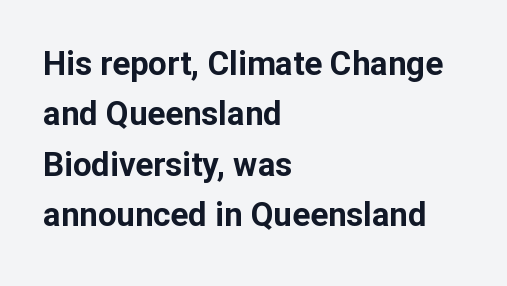
Tracking value appears to be zero — textbook default spacing. The rendering uses a moderate line-height, typical for paragraphs. This is the regular roman posture of the typeface. Nobody drew a line under any word here. Here the designer chose a conventional face with non-uniform glyph widths.
